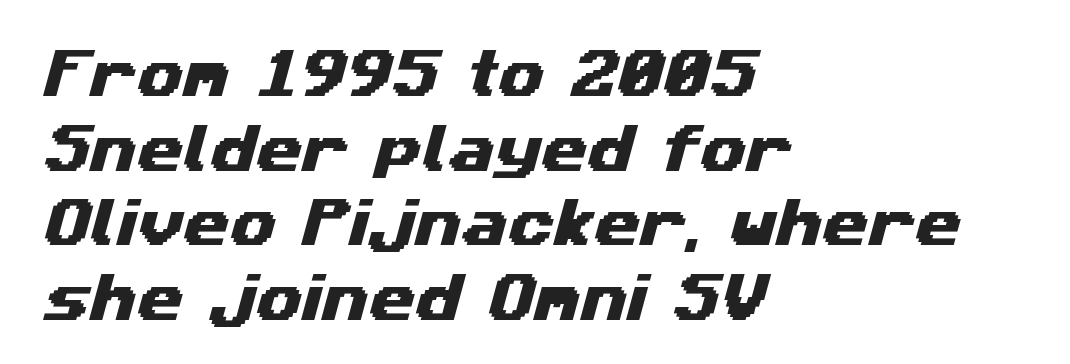
Q: Is the typeface a serif or a sans-serif typeface? A: Sans-serif.
Q: Is the text underlined? A: No.
Q: How is the paragraph aligned? A: Left-aligned.
Q: Is the spacing between letters normal or unusually wide? A: Normal.
Q: Is the spacing between lines tight, normal or loose? A: Normal.
Q: Width (condensed, normal, or wide)? A: Wide.
Q: Stroke contrast? A: Medium.
Q: x-height? A: Medium.
Q: Monospaced? A: No.
